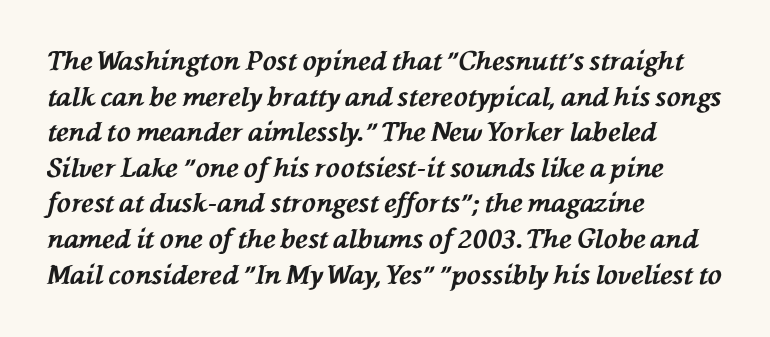
Q: Is the text bold? A: Yes.
Q: Is the text italic (slanted)? A: Yes, it leans left by about 76 degrees.
Q: Is the text underlined? A: No.
Q: How is the paragraph aligned? A: Left-aligned.
Q: Is the spacing between letters normal or unusually wide? A: Normal.
Q: Is the spacing between lines tight, normal or loose? A: Normal.
